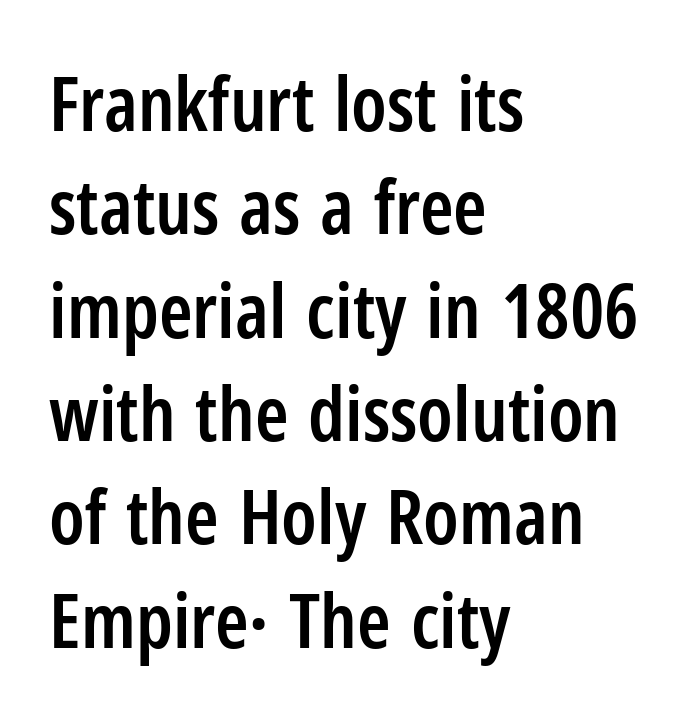
Q: Is the text bold? A: Semi-bold.
Q: Is the text italic (slanted)? A: No, it is upright.
Q: Is the typeface a serif or a sans-serif typeface? A: Sans-serif.
Q: Is the text underlined? A: No.
Q: How is the paragraph aligned? A: Left-aligned.
Q: Is the spacing between letters normal or unusually wide? A: Normal.
Q: Is the spacing between lines tight, normal or loose? A: Normal.
Q: Width (condensed, normal, or wide)? A: Condensed.
Q: Stroke contrast? A: Low.
Q: x-height? A: Medium.
Q: Monospaced? A: No.
